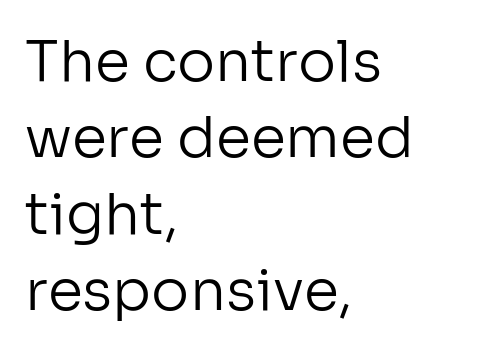
{"serif": "no", "italic": "no", "bold": "no", "weight": "regular", "width": "normal", "stroke_contrast": "low", "x_height": "medium", "monospaced": "no", "underline": "no", "align": "left", "line_spacing": "normal", "line_spacing_ratio": 1.34, "letter_spacing": "normal", "letter_spacing_em": 0.0, "glyph_px": 57}
